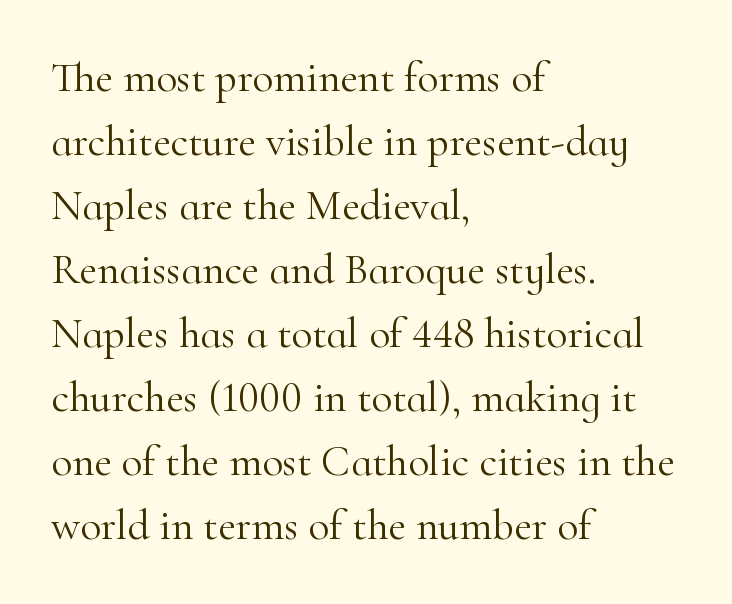
The lettering stays uniformly vertical, giving the passage a roman look. The space beneath each line is pristine and unruled. Here the designer chose a conventional face with non-uniform glyph widths. The setting favours the left margin, as ordinary paragraphs usually do.
